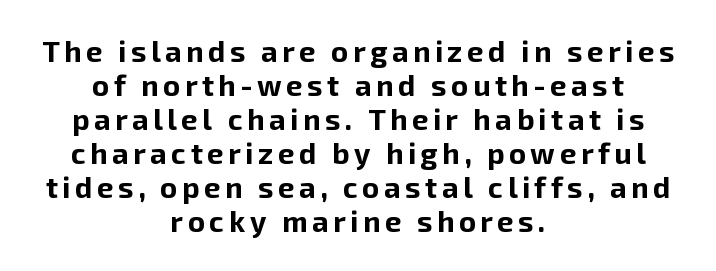
The image shows 29 px bold sans-serif type, upright; set centered, line spacing 1.17x, not underlined; low stroke contrast and a medium x-height.
